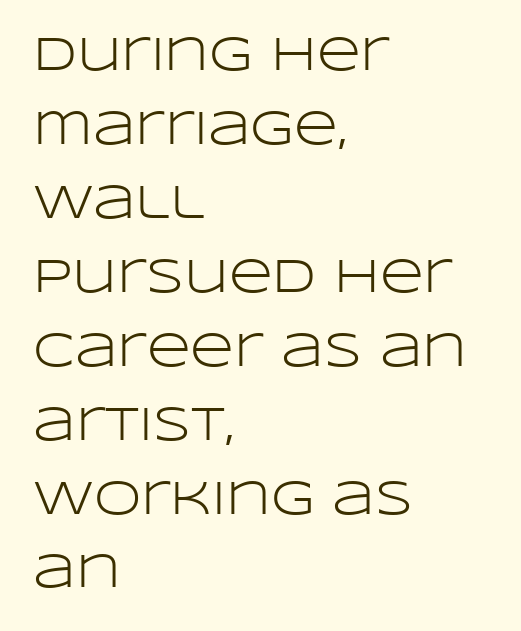
Notice how the stems are strictly vertical — no italics here. Words appear dense and cohesive because spacing is normal. Interline gaps are of average width in this sample. Font category for this specimen: sans-serif.
